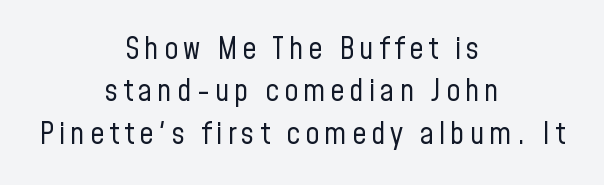
The image shows 31 px regular-weight, condensed sans-serif type, upright; set centered, normal line spacing (1.37x), not underlined; low stroke contrast and a medium x-height.
